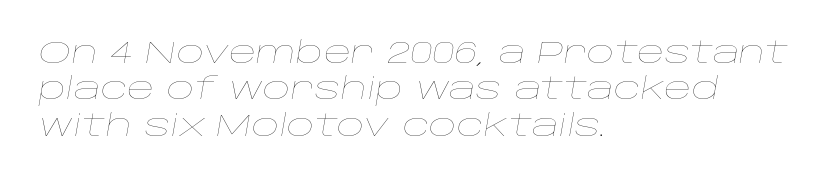
Q: Is the text bold? A: No.
Q: Is the text italic (slanted)? A: Yes, it leans right by about 10 degrees.
Q: Is the text underlined? A: No.
Q: How is the paragraph aligned? A: Left-aligned.
Q: Is the spacing between letters normal or unusually wide? A: Normal.
Q: Width (condensed, normal, or wide)? A: Wide.
Q: Stroke contrast? A: Low.
Q: x-height? A: Large.
Q: Monospaced? A: No.
